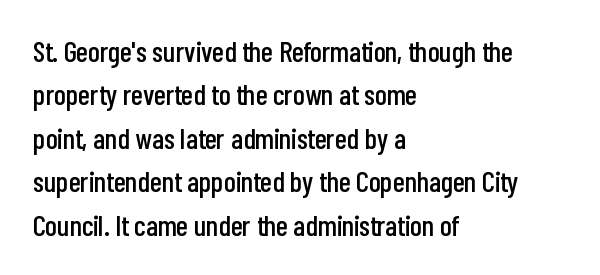
Q: Is the text italic (slanted)? A: No, it is upright.
Q: Is the typeface a serif or a sans-serif typeface? A: Sans-serif.
Q: Is the text underlined? A: No.
Q: How is the paragraph aligned? A: Left-aligned.
Q: Is the spacing between letters normal or unusually wide? A: Normal.
Q: Is the spacing between lines tight, normal or loose? A: Normal.
Q: Width (condensed, normal, or wide)? A: Condensed.
Q: Stroke contrast? A: Low.
Q: x-height? A: Medium.
Q: Monospaced? A: No.
